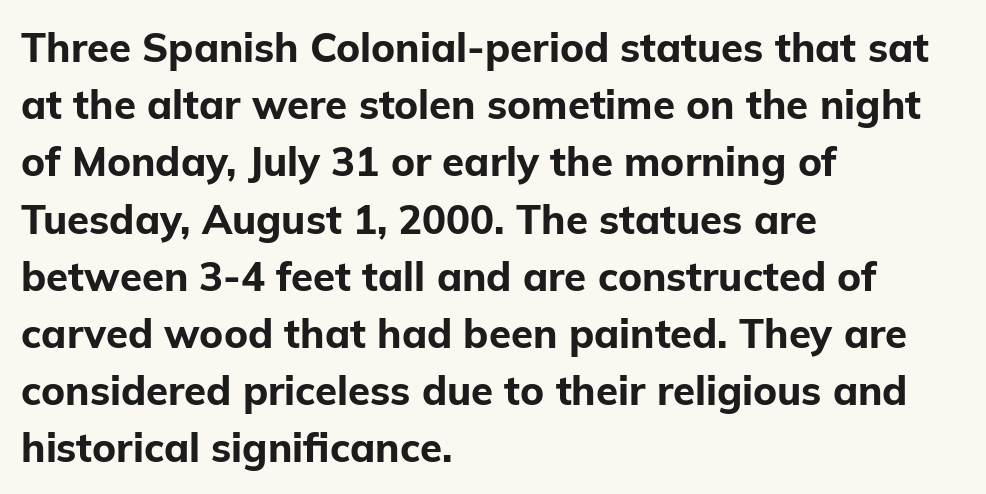
The font's upright variant was chosen for this text. The rendering anchors every line to the left-hand side. The face used here is a sans, in the tradition of grotesques and geometrics. The passage shown is typed in a proportional face where columns would drift.
